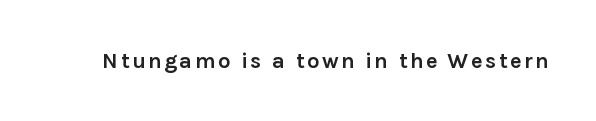
Weight check: bold — yes, fully. Rule under the text: the space is simply empty. Quick note: not italic, upright.
